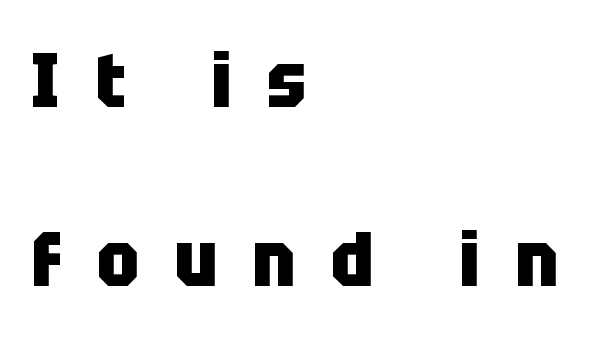
Q: Is the text bold? A: Yes.
Q: Is the text italic (slanted)? A: No, it is upright.
Q: Is the typeface a serif or a sans-serif typeface? A: Sans-serif.
Q: Is the text underlined? A: No.
Q: How is the paragraph aligned? A: Left-aligned.
Q: Is the spacing between letters normal or unusually wide? A: Unusually wide.
Q: Is the spacing between lines tight, normal or loose? A: Loose.
Q: Width (condensed, normal, or wide)? A: Condensed.
Q: Stroke contrast? A: Low.
Q: x-height? A: Large.
Q: Monospaced? A: No.
